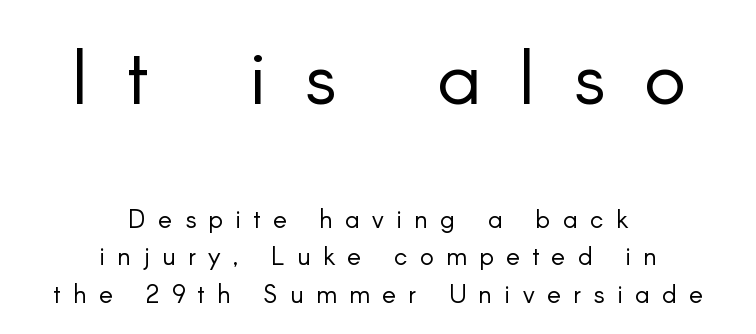
The image shows 79 px light sans-serif type, upright; set centered, normal line spacing (1.44x), unusually wide letter spacing (+0.48 em), not underlined; the first (top) block is 3.04x larger; low stroke contrast and a small x-height.
